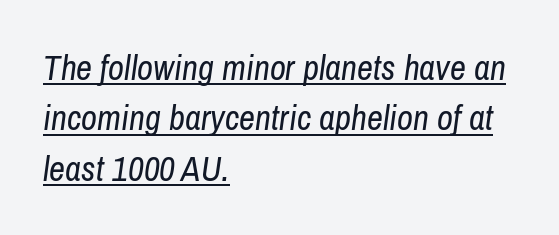
A typesetter would mark this as italic. Compared with undecorated copy, this sample adds a rule below the words. On a weight scale, this lands at 450 or below. A typesetter would call this zero additional tracking. Baseline-to-baseline distance is the conventional proportion of letter height.
